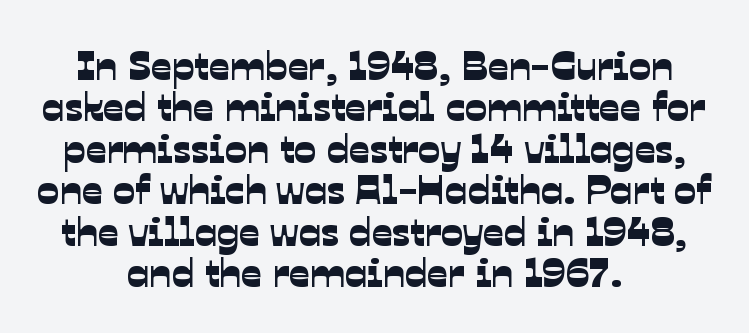
The image shows 41 px sans-serif type; set centered, tight line spacing (1.01x), normal letter spacing, not underlined; low stroke contrast and a medium x-height.
